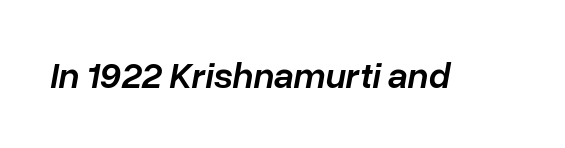
{"italic": "yes", "lean": "right", "slant_degrees": 10, "bold": "semi", "weight": "semibold", "width": "normal", "stroke_contrast": "low", "x_height": "medium", "monospaced": "no", "underline": "no", "letter_spacing": "normal", "letter_spacing_em": 0.0, "glyph_px": 37}
